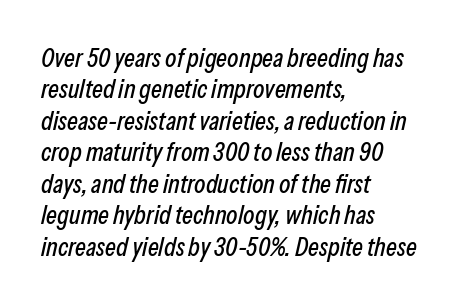
The image shows 26 px text type, italic (leaning right); set left-aligned, line spacing 1.21x, normal letter spacing, not underlined.
